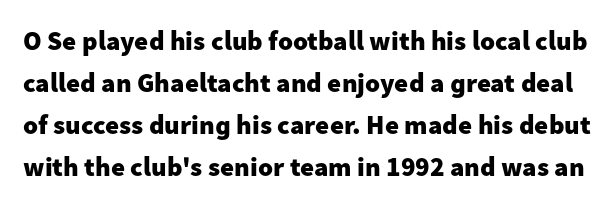
The image shows 27 px bold type, upright; set normal line spacing (1.55x), normal letter spacing, not underlined.
